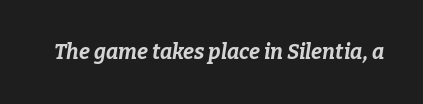
{"italic": "yes", "lean": "right", "slant_degrees": 9, "bold": "yes", "underline": "no", "letter_spacing": "normal", "letter_spacing_em": 0.0, "glyph_px": 21}
